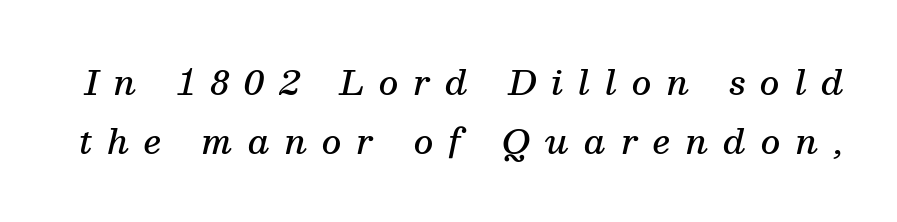
{"serif": "yes", "italic": "yes", "lean": "right", "slant_degrees": 13, "bold": "semi", "weight": "semibold", "width": "normal", "stroke_contrast": "medium", "x_height": "medium", "monospaced": "no", "underline": "no", "line_spacing_ratio": 1.75, "letter_spacing": "wide", "letter_spacing_em": 0.44, "glyph_px": 34}
